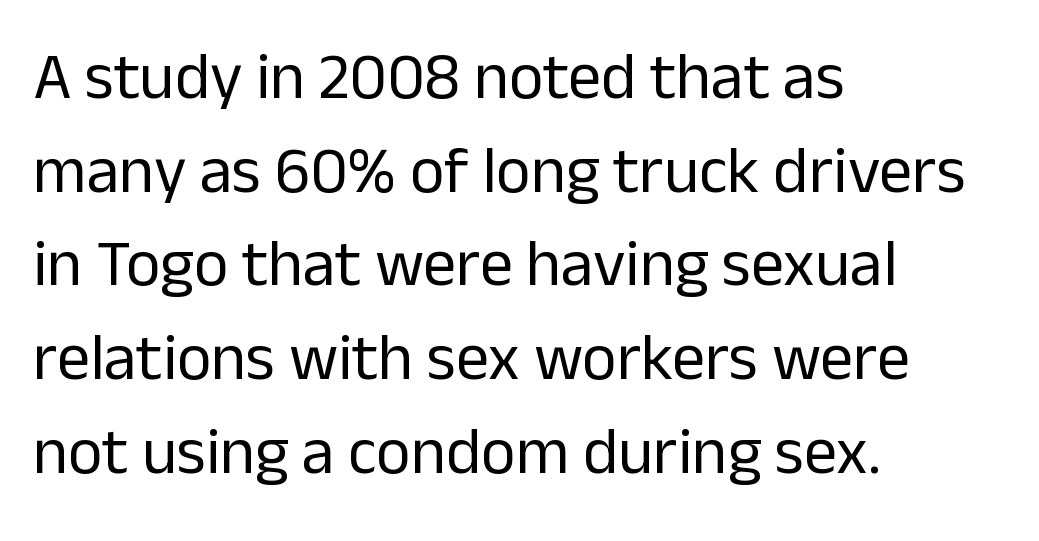
The line-height multiplier appears to be the usual default. This rendering leaves character spacing at its baseline value. Descenders are the only things crossing below the line. Classification — sans serif. Varying glyph widths throughout — classic text-font behaviour.
